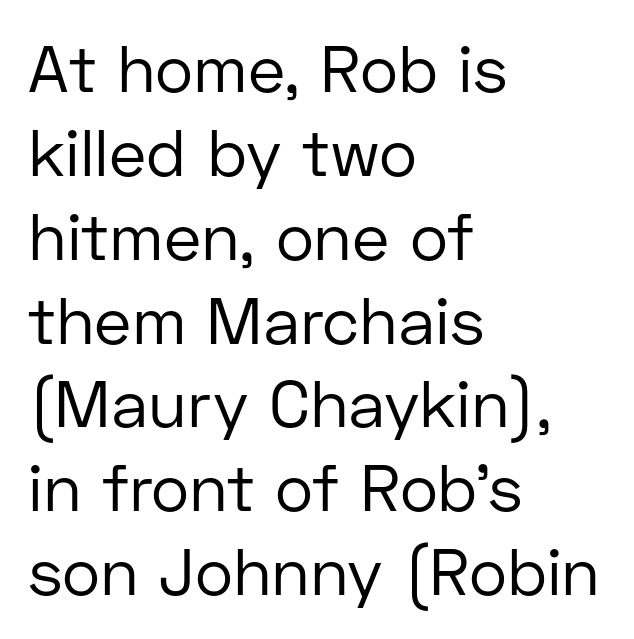
The image shows 65 px regular-weight sans-serif type, upright; set left-aligned, normal line spacing (1.29x), normal letter spacing, not underlined; low stroke contrast and a medium x-height.
